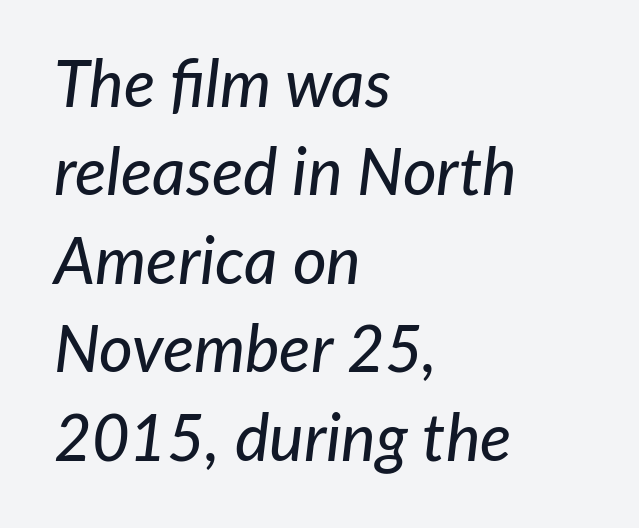
Regular leading. Layout note: lines flush left. Descender tails drop into unmarked territory. The passage shown has conventional tracking throughout.
